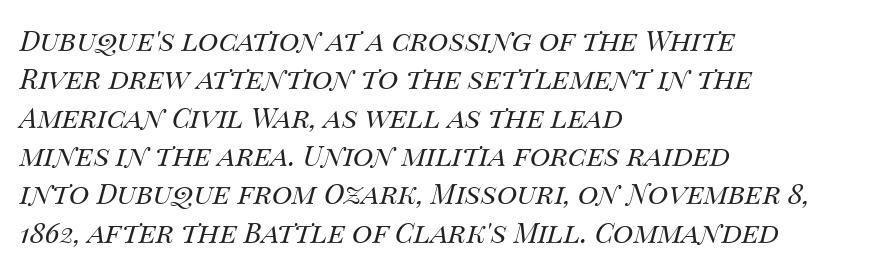
{"italic": "yes", "lean": "right", "slant_degrees": 14, "bold": "no", "weight": "regular", "width": "normal", "stroke_contrast": "medium", "x_height": "large", "monospaced": "no", "underline": "no", "align": "left", "line_spacing": "normal", "line_spacing_ratio": 1.37, "letter_spacing": "normal", "letter_spacing_em": 0.0, "glyph_px": 28}
